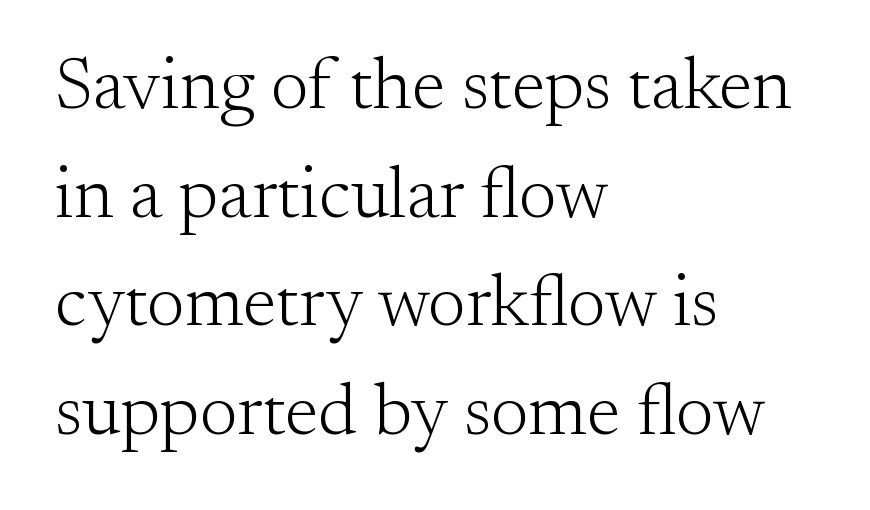
{"serif": "yes", "italic": "no", "bold": "no", "weight": "light", "width": "normal", "stroke_contrast": "medium", "x_height": "small", "monospaced": "no", "underline": "no", "align": "left", "line_spacing": "normal", "line_spacing_ratio": 1.51, "letter_spacing": "normal", "letter_spacing_em": 0.0, "glyph_px": 72}
